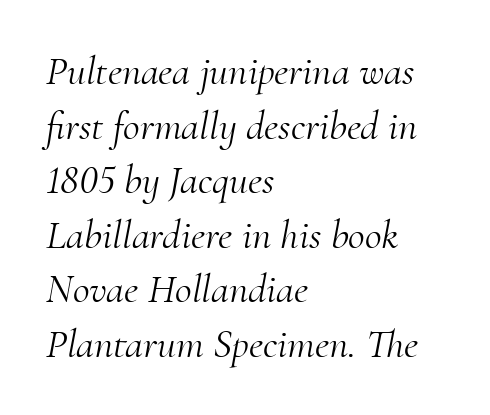
{"serif": "yes", "italic": "yes", "lean": "right", "slant_degrees": 10, "bold": "no", "weight": "light", "width": "normal", "stroke_contrast": "medium", "x_height": "small", "monospaced": "no", "underline": "no", "align": "left", "line_spacing": "normal", "line_spacing_ratio": 1.33, "letter_spacing": "normal", "letter_spacing_em": 0.0, "glyph_px": 41}
